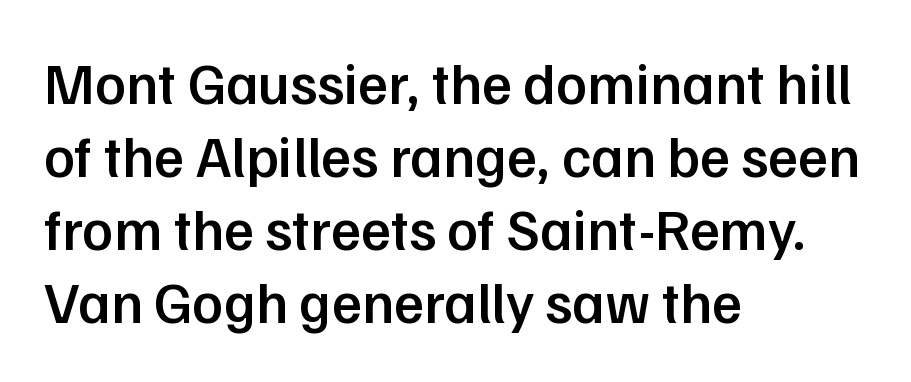
Q: Is the text bold? A: Semi-bold.
Q: Is the text italic (slanted)? A: No, it is upright.
Q: Is the typeface a serif or a sans-serif typeface? A: Sans-serif.
Q: Is the text underlined? A: No.
Q: How is the paragraph aligned? A: Left-aligned.
Q: Is the spacing between letters normal or unusually wide? A: Normal.
Q: Is the spacing between lines tight, normal or loose? A: Normal.
Q: Width (condensed, normal, or wide)? A: Normal.
Q: Stroke contrast? A: Low.
Q: x-height? A: Medium.
Q: Monospaced? A: No.
